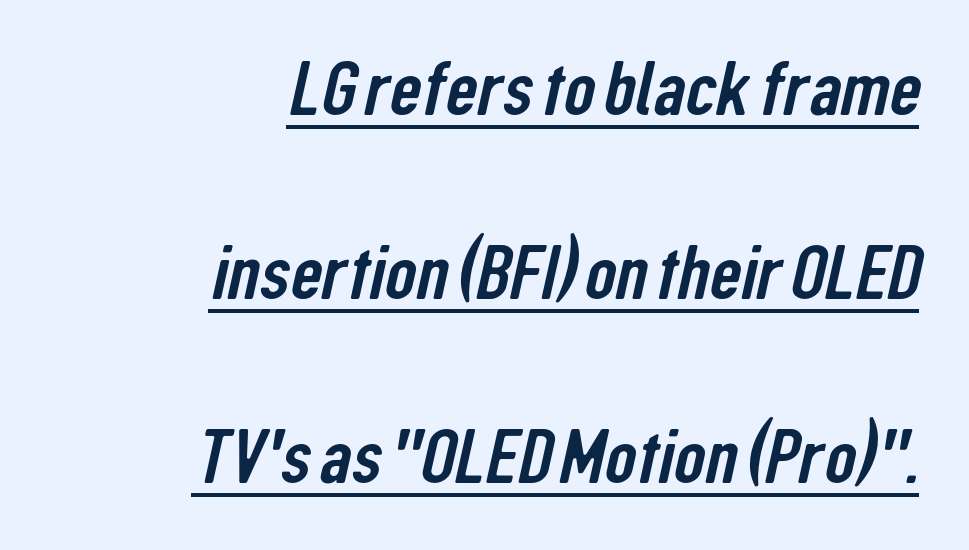
Honestly, the letter spacing is just normal — you wouldn't notice it. This rendering employs a face without finishing strokes, i.e., a sans-serif. Students, observe: this is what heavily led, spacious text looks like. Do the characters align in a grid? No, the font is proportional. All the whitespace from short lines collects on the left.
